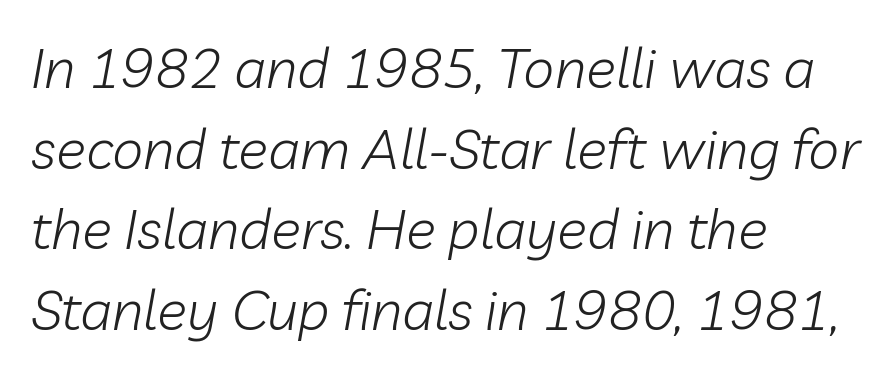
The glyphs look as if they've been sheared to an angle. Between one letter and the next there's only the usual sliver of space. Leading: standard. A clean baseline with only descenders dipping below it.
